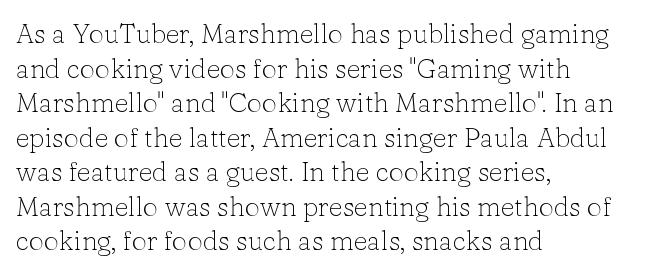
{"italic": "no", "bold": "no", "underline": "no", "align": "left", "line_spacing": "normal", "line_spacing_ratio": 1.28, "letter_spacing": "normal", "letter_spacing_em": 0.0, "glyph_px": 27}
